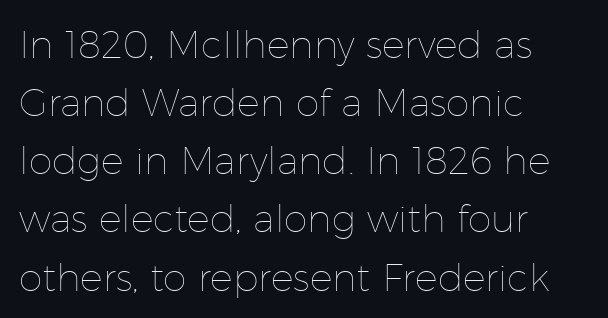
Interline gaps are of average width in this sample. Every row of glyphs begins at an identical x-position on the left. The characters are drawn with everyday or finer stroke widths. This is roman type, the default non-slanted kind. The rendering keeps characters at their native spacing. Check under the words: just untouched page.
